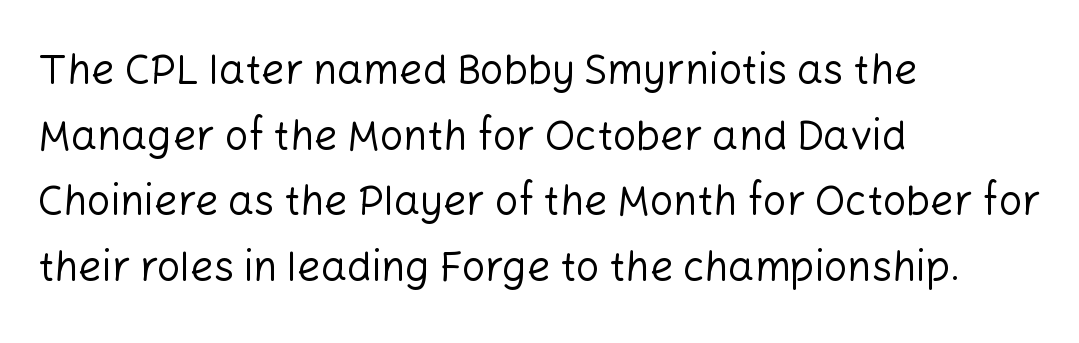
{"serif": "no", "italic": "no", "bold": "no", "weight": "regular", "width": "normal", "stroke_contrast": "low", "x_height": "medium", "monospaced": "no", "underline": "no", "align": "left", "line_spacing": "normal", "line_spacing_ratio": 1.6, "letter_spacing": "normal", "letter_spacing_em": 0.0, "glyph_px": 41}
